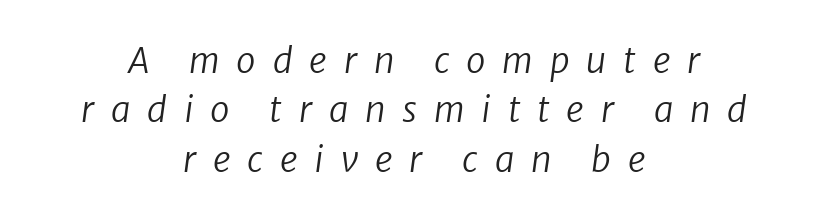
Q: Is the text bold? A: No.
Q: Is the text italic (slanted)? A: Yes, it leans right by about 8 degrees.
Q: Is the text underlined? A: No.
Q: How is the paragraph aligned? A: Centered.
Q: Is the spacing between letters normal or unusually wide? A: Unusually wide.
Q: Is the spacing between lines tight, normal or loose? A: Normal.
Q: Width (condensed, normal, or wide)? A: Normal.
Q: Stroke contrast? A: Low.
Q: x-height? A: Medium.
Q: Monospaced? A: No.
